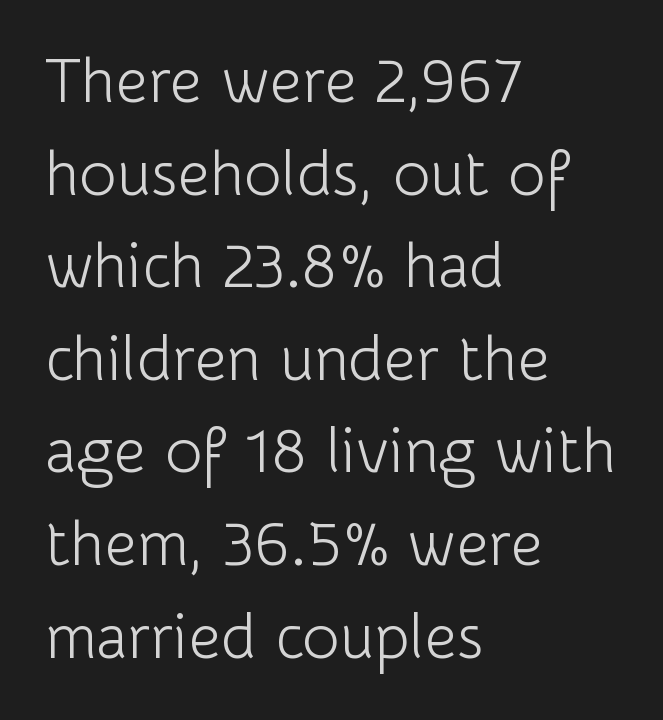
The image shows 63 px light sans-serif type, upright; set left-aligned, normal line spacing (1.47x), normal letter spacing, not underlined; low stroke contrast and a medium x-height.
